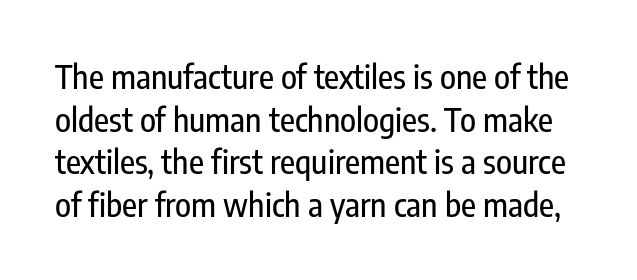
Rendered with straight, roman letterforms. Any mark beneath the type? The region is blank. Note: no serifs on the glyphs. Do the characters align in a grid? No, the font is proportional. Each new line begins a customary step beneath the previous one.
